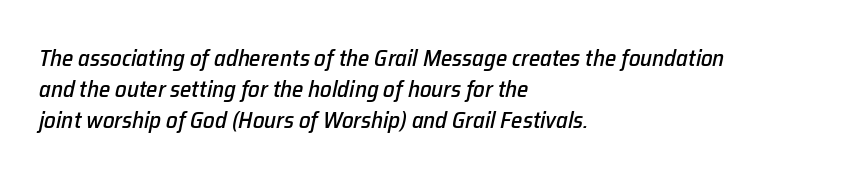
{"italic": "yes", "lean": "right", "slant_degrees": 12, "underline": "no", "align": "left", "line_spacing": "normal", "line_spacing_ratio": 1.34, "letter_spacing": "normal", "letter_spacing_em": 0.0, "glyph_px": 23}
